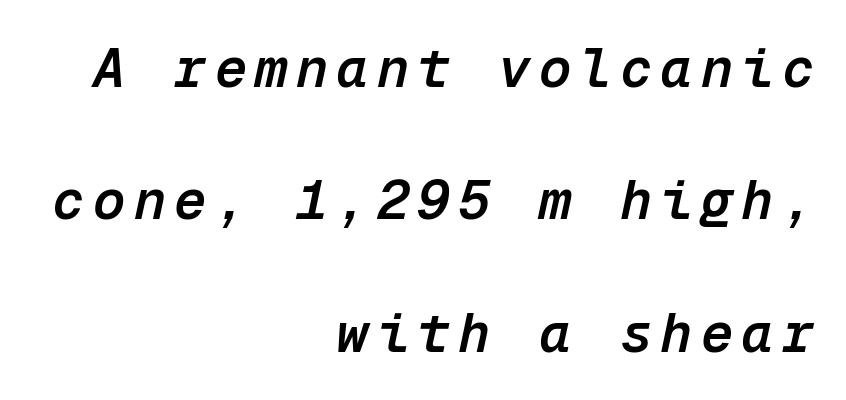
The string is rendered with underlining switched off. Airy leading. You could count columns in this text — the font is strictly monospaced. The specimen reads as italic at a glance. Notice how the passage keeps a crisp vertical edge on the right only.
